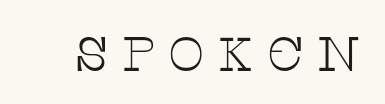
Q: Is the text bold? A: No.
Q: Is the text italic (slanted)? A: No, it is upright.
Q: Is the typeface a serif or a sans-serif typeface? A: Serif.
Q: Is the text underlined? A: No.
Q: Is the spacing between letters normal or unusually wide? A: Unusually wide.
Q: Width (condensed, normal, or wide)? A: Wide.
Q: Stroke contrast? A: Low.
Q: x-height? A: Large.
Q: Monospaced? A: No.
